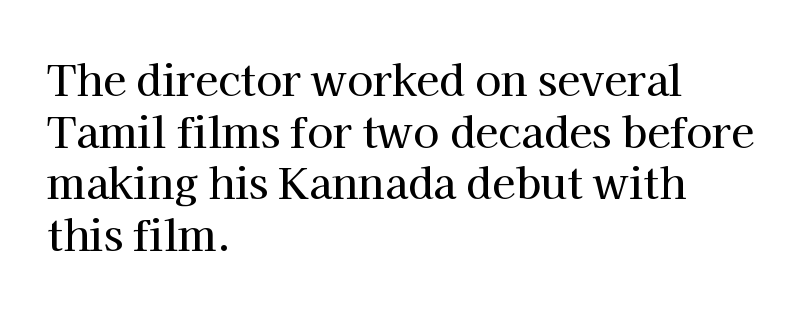
The image shows 42 px serif type, upright; set left-aligned, line spacing 1.23x, normal letter spacing, not underlined; high stroke contrast and a medium x-height.
